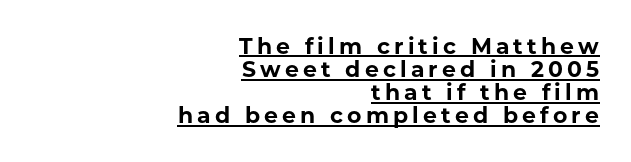
Q: Is the text bold? A: Yes.
Q: Is the text italic (slanted)? A: No, it is upright.
Q: Is the text underlined? A: Yes.
Q: How is the paragraph aligned? A: Right-aligned.
Q: Is the spacing between lines tight, normal or loose? A: Tight.
